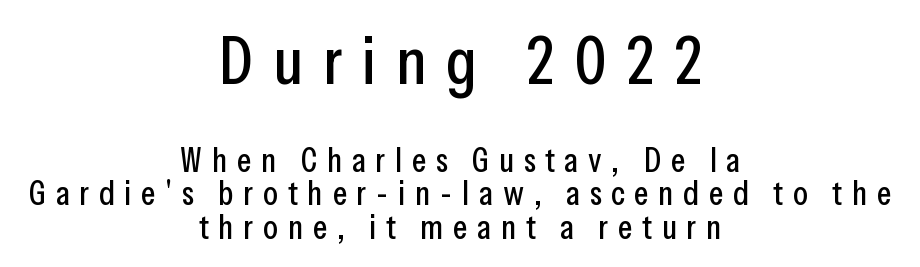
The image shows 68 px condensed sans-serif type, upright; set centered, tight line spacing (0.99x), unusually wide letter spacing (+0.29 em), not underlined; the first (top) block is 2.0x larger; low stroke contrast and a medium x-height.
